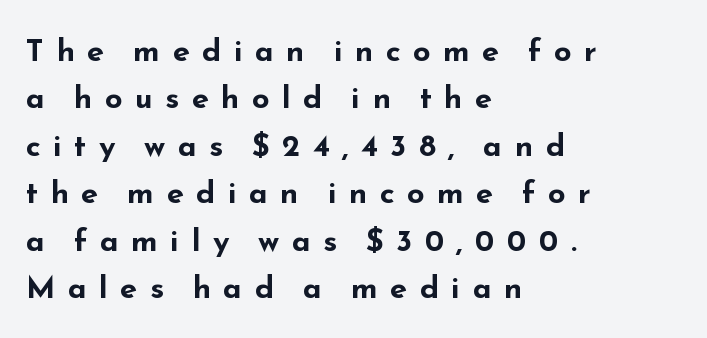
The image shows 31 px bold, wide sans-serif type, upright; set left-aligned, normal line spacing (1.53x), unusually wide letter spacing (+0.4 em), not underlined; low stroke contrast and a small x-height.
